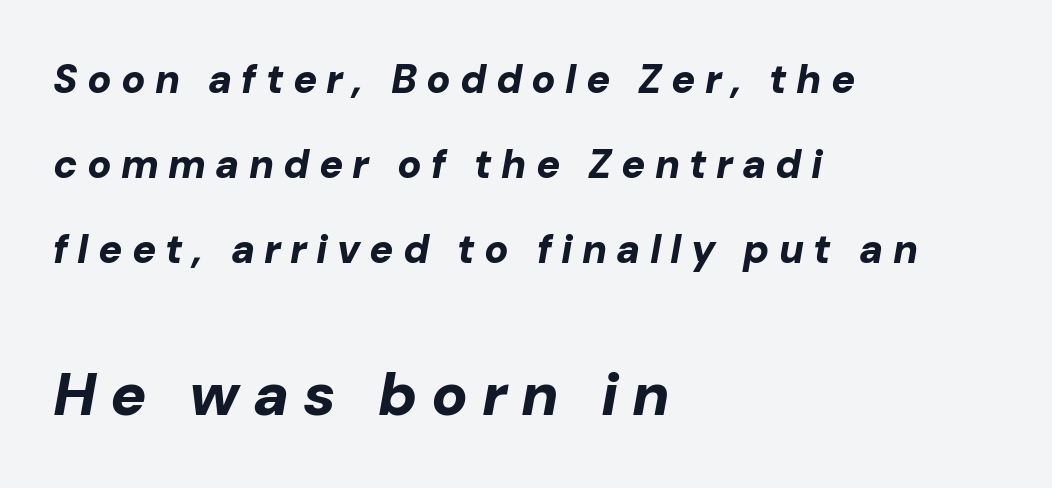
The image shows 60 px bold type, italic (leaning right); set left-aligned, loose line spacing (2.12x), unusually wide letter spacing (+0.23 em), not underlined; the second (bottom) block is 1.5x larger; low stroke contrast and a medium x-height.
